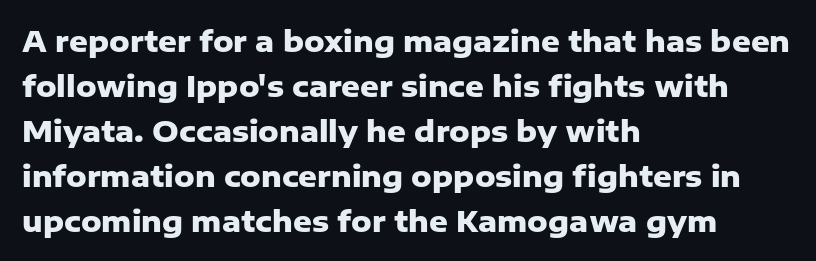
Q: Is the text bold? A: Yes.
Q: Is the text italic (slanted)? A: No, it is upright.
Q: Is the typeface a serif or a sans-serif typeface? A: Sans-serif.
Q: Is the text underlined? A: No.
Q: How is the paragraph aligned? A: Left-aligned.
Q: Is the spacing between letters normal or unusually wide? A: Normal.
Q: Is the spacing between lines tight, normal or loose? A: Normal.
Q: Width (condensed, normal, or wide)? A: Normal.
Q: Stroke contrast? A: Low.
Q: x-height? A: Medium.
Q: Monospaced? A: No.
